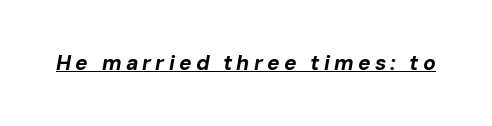
Q: Is the text bold? A: Yes.
Q: Is the text italic (slanted)? A: Yes, it leans right by about 10 degrees.
Q: Is the text underlined? A: Yes.
Q: Is the spacing between letters normal or unusually wide? A: Unusually wide.
